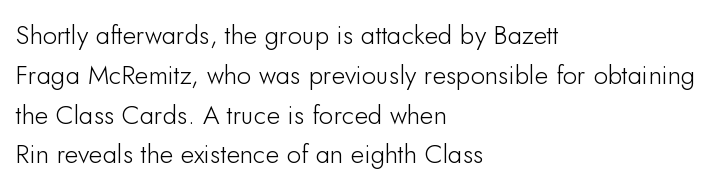
The image shows 26 px text type, upright; set left-aligned, normal line spacing (1.53x), normal letter spacing, not underlined.
